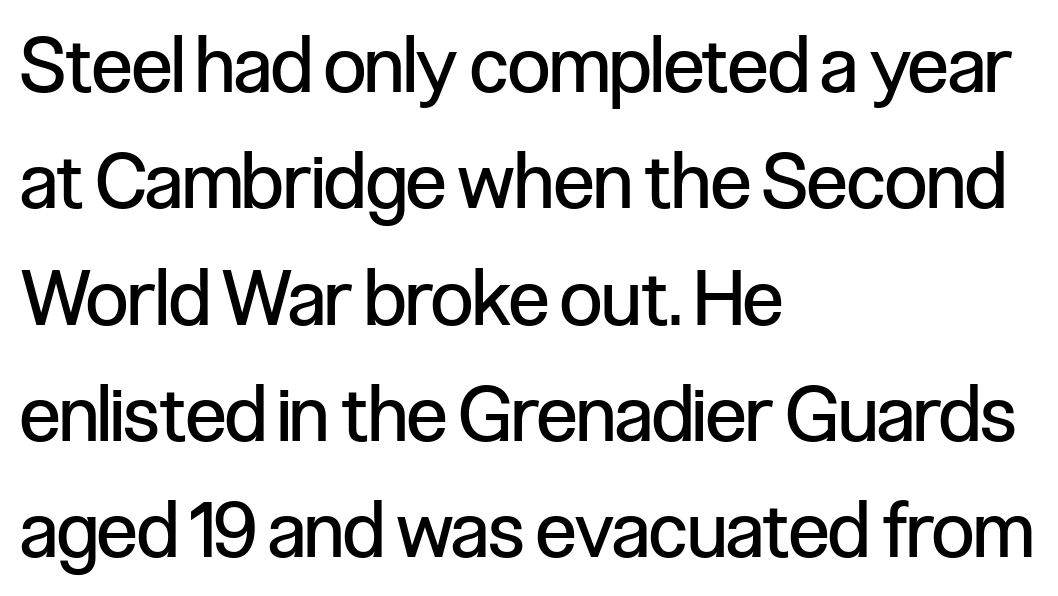
You can tell from the bare stems that sans-serif type was used. Unlike italic type, these characters show no tilt at all. Is this a fixed-width face? No — the glyphs have proportional, varying widths. The weight tops out at a normal text grade. Default kerning and tracking; the words read as compact shapes.
